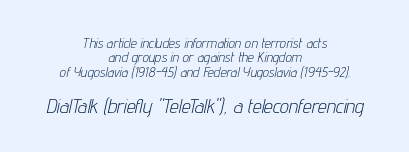
The image shows 20 px text type, italic (leaning right); set centered, tight line spacing (1.02x), normal letter spacing, not underlined; the second (bottom) block is 1.43x larger.
